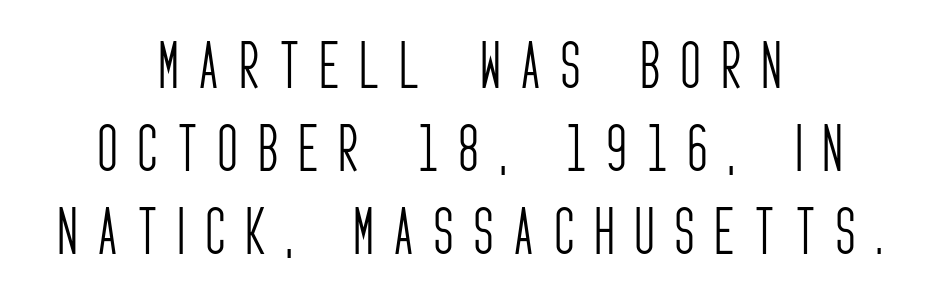
Q: Is the text bold? A: No.
Q: Is the text italic (slanted)? A: No, it is upright.
Q: Is the typeface a serif or a sans-serif typeface? A: Sans-serif.
Q: Is the text underlined? A: No.
Q: How is the paragraph aligned? A: Centered.
Q: Is the spacing between letters normal or unusually wide? A: Unusually wide.
Q: Is the spacing between lines tight, normal or loose? A: Normal.
Q: Width (condensed, normal, or wide)? A: Condensed.
Q: Stroke contrast? A: Low.
Q: x-height? A: Large.
Q: Monospaced? A: No.
